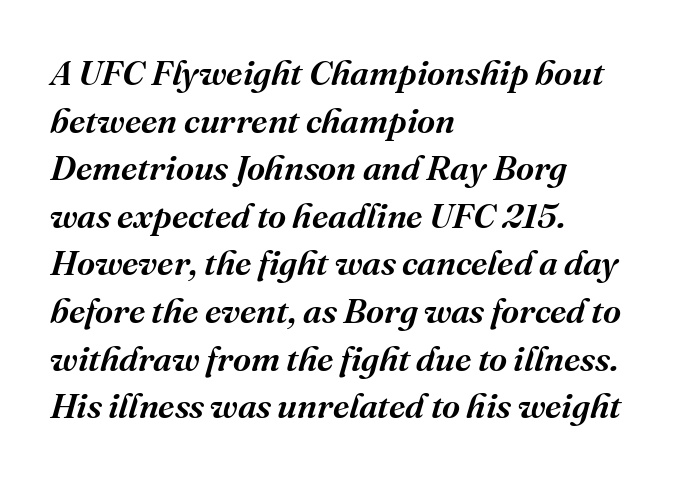
The image shows 35 px serif type, italic (leaning right); set left-aligned, normal line spacing (1.36x), normal letter spacing, not underlined; medium stroke contrast and a medium x-height.
